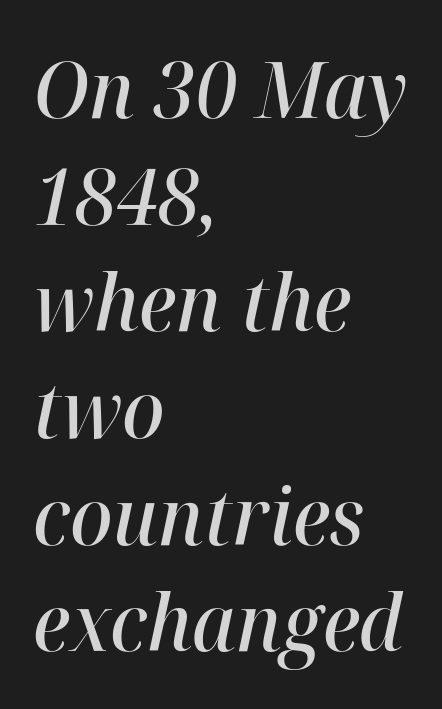
Q: Is the text bold? A: Semi-bold.
Q: Is the text italic (slanted)? A: Yes, it leans right by about 12 degrees.
Q: Is the text underlined? A: No.
Q: How is the paragraph aligned? A: Left-aligned.
Q: Is the spacing between letters normal or unusually wide? A: Normal.
Q: Is the spacing between lines tight, normal or loose? A: Normal.
Q: Width (condensed, normal, or wide)? A: Normal.
Q: Stroke contrast? A: High.
Q: x-height? A: Medium.
Q: Monospaced? A: No.
